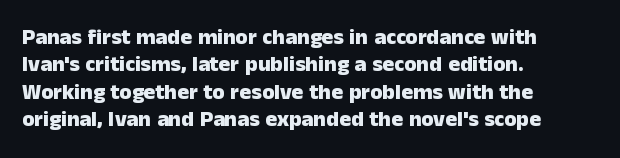
{"italic": "no", "bold": "yes", "underline": "no", "align": "left", "line_spacing_ratio": 1.24, "letter_spacing": "normal", "letter_spacing_em": 0.0, "glyph_px": 22}
